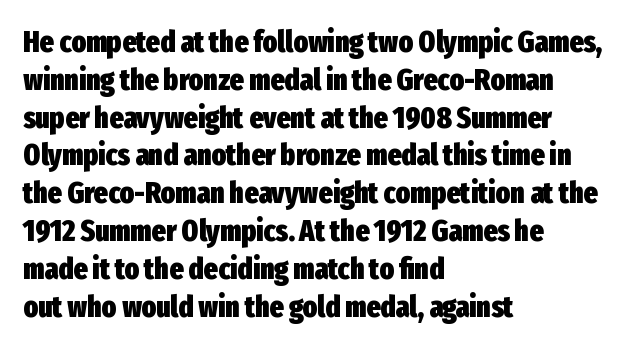
{"serif": "no", "italic": "no", "bold": "yes", "weight": "heavy", "width": "condensed", "stroke_contrast": "low", "x_height": "medium", "monospaced": "no", "underline": "no", "align": "left", "line_spacing": "normal", "line_spacing_ratio": 1.26, "letter_spacing": "normal", "letter_spacing_em": 0.0, "glyph_px": 30}
